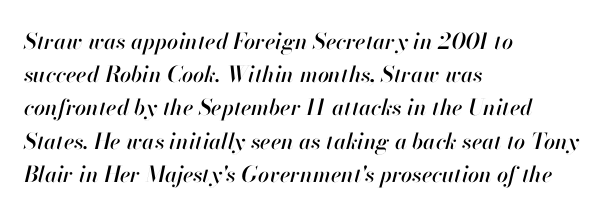
{"italic": "yes", "lean": "right", "slant_degrees": 13, "underline": "no", "align": "left", "line_spacing": "normal", "line_spacing_ratio": 1.51, "letter_spacing": "normal", "letter_spacing_em": 0.0, "glyph_px": 22}
